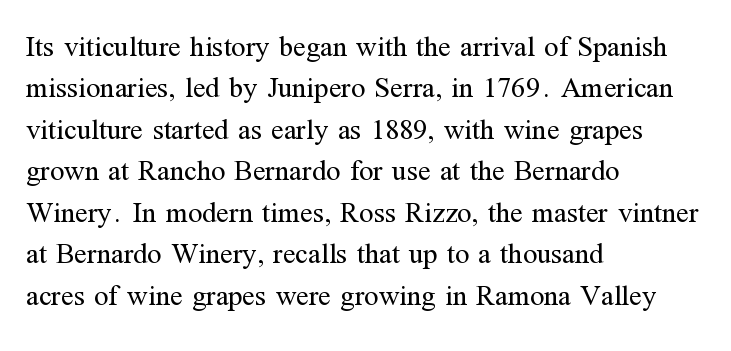
{"serif": "yes", "italic": "no", "bold": "no", "weight": "regular", "width": "normal", "stroke_contrast": "medium", "x_height": "medium", "monospaced": "no", "underline": "no", "align": "left", "line_spacing": "normal", "line_spacing_ratio": 1.43, "letter_spacing": "normal", "letter_spacing_em": 0.0, "glyph_px": 29}
